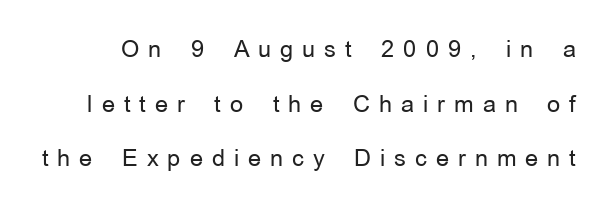
Q: Is the text bold? A: No.
Q: Is the text italic (slanted)? A: No, it is upright.
Q: Is the text underlined? A: No.
Q: Is the spacing between letters normal or unusually wide? A: Unusually wide.
Q: Is the spacing between lines tight, normal or loose? A: Loose.
